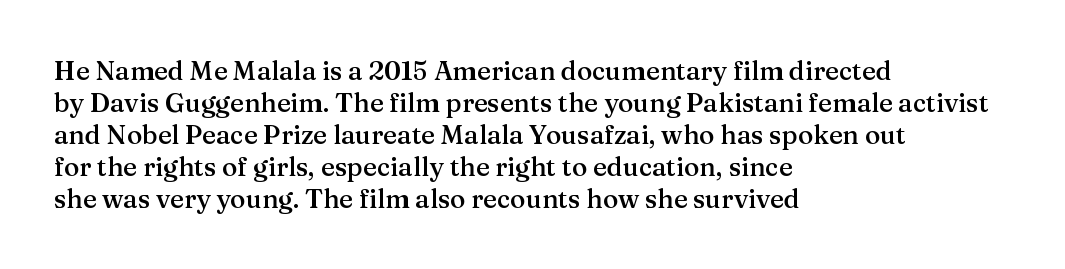
The image shows 26 px text type, upright; set left-aligned, line spacing 1.23x, normal letter spacing, not underlined.
